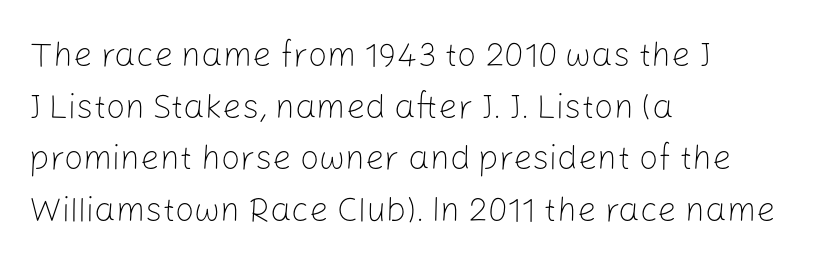
The image shows 34 px light sans-serif type, upright; set left-aligned, normal line spacing (1.52x), normal letter spacing, not underlined; low stroke contrast and a medium x-height.
